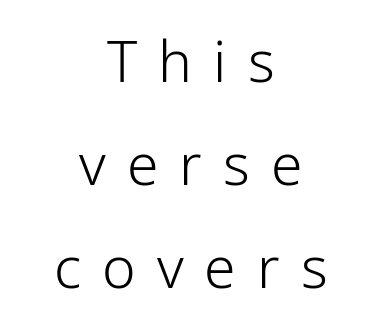
Q: Is the text bold? A: No.
Q: Is the text italic (slanted)? A: No, it is upright.
Q: Is the typeface a serif or a sans-serif typeface? A: Sans-serif.
Q: Is the text underlined? A: No.
Q: How is the paragraph aligned? A: Centered.
Q: Is the spacing between letters normal or unusually wide? A: Unusually wide.
Q: Width (condensed, normal, or wide)? A: Normal.
Q: Stroke contrast? A: Low.
Q: x-height? A: Medium.
Q: Monospaced? A: No.
